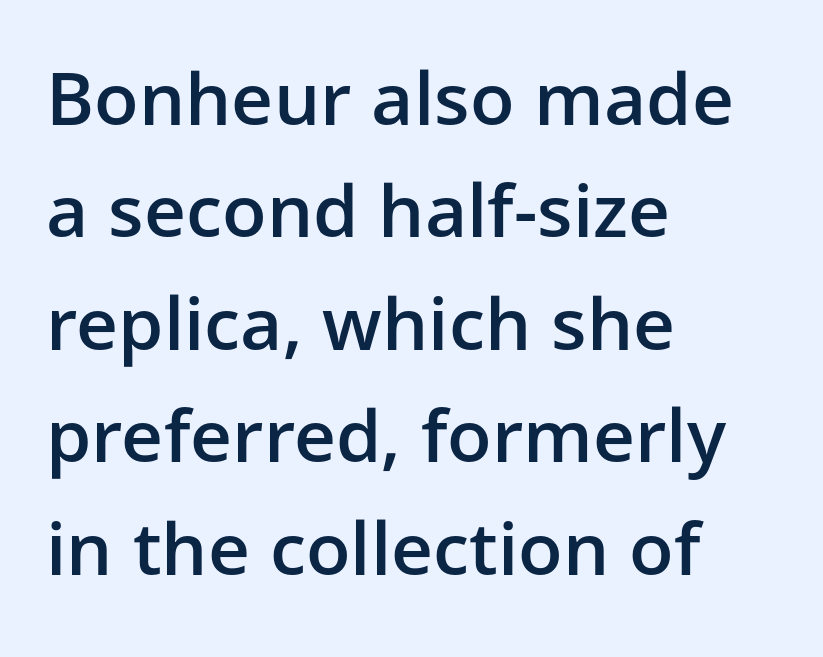
Q: Is the text bold? A: Semi-bold.
Q: Is the text italic (slanted)? A: No, it is upright.
Q: Is the typeface a serif or a sans-serif typeface? A: Sans-serif.
Q: Is the text underlined? A: No.
Q: How is the paragraph aligned? A: Left-aligned.
Q: Is the spacing between letters normal or unusually wide? A: Normal.
Q: Is the spacing between lines tight, normal or loose? A: Normal.
Q: Width (condensed, normal, or wide)? A: Normal.
Q: Stroke contrast? A: Low.
Q: x-height? A: Medium.
Q: Monospaced? A: No.
